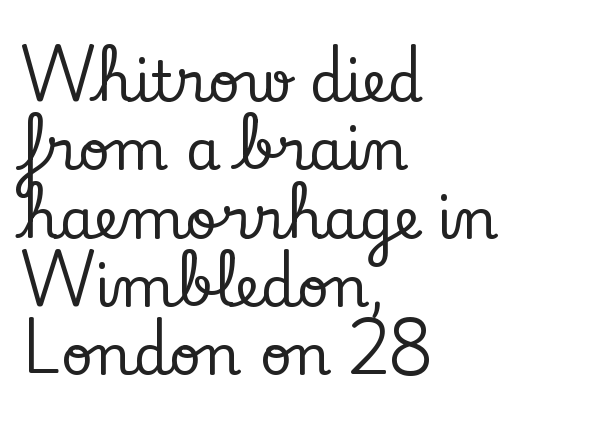
{"italic": "no", "width": "normal", "stroke_contrast": "low", "x_height": "small", "monospaced": "no", "underline": "no", "align": "left", "line_spacing_ratio": 1.22, "letter_spacing": "normal", "letter_spacing_em": 0.0, "glyph_px": 56}
